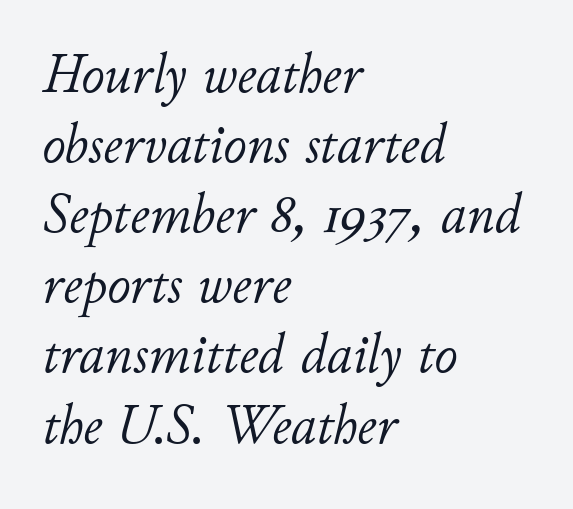
The image shows 57 px light type, italic (leaning right); set left-aligned, line spacing 1.23x, normal letter spacing, not underlined; low stroke contrast and a small x-height.
